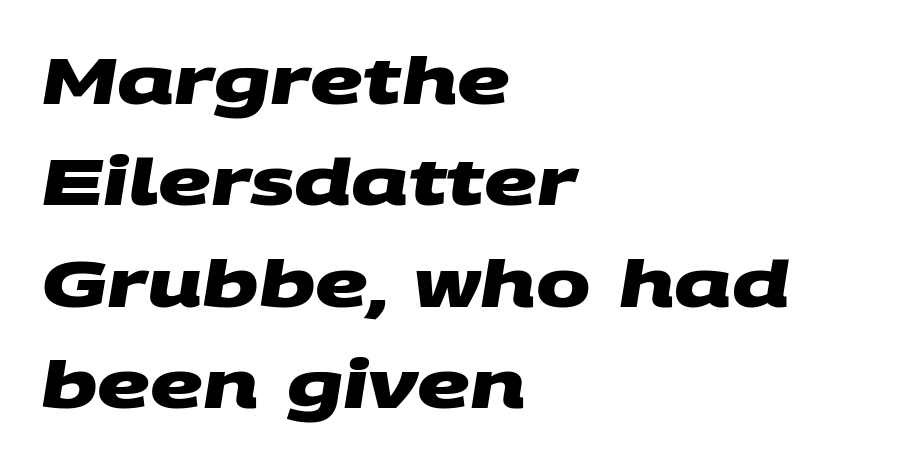
The image shows 65 px heavy, wide sans-serif type; set left-aligned, normal line spacing (1.56x), normal letter spacing, not underlined; medium stroke contrast and a large x-height.
